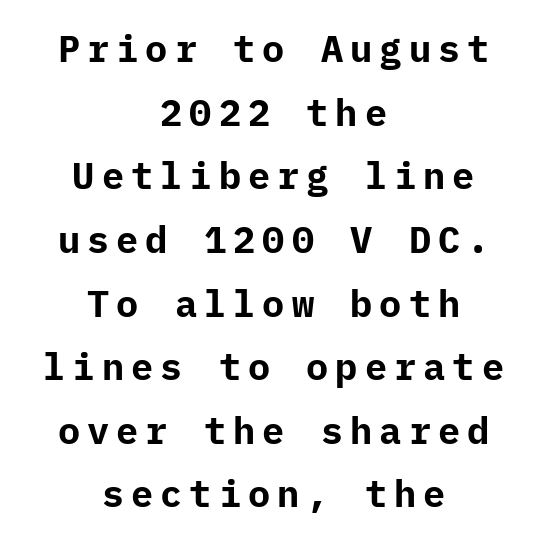
{"serif": "no", "italic": "no", "bold": "yes", "weight": "bold", "width": "normal", "stroke_contrast": "low", "x_height": "medium", "underline": "no", "align": "center", "line_spacing_ratio": 1.72, "glyph_px": 37}
